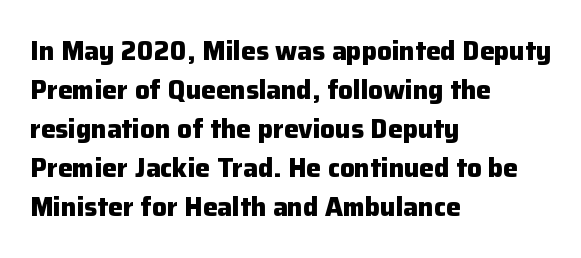
The image shows 26 px bold type, upright; set left-aligned, normal line spacing (1.5x), normal letter spacing, not underlined.
